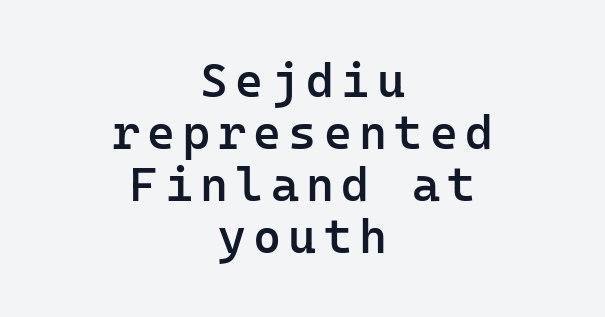
{"serif": "no", "italic": "no", "bold": "semi", "weight": "semibold", "width": "normal", "stroke_contrast": "low", "x_height": "medium", "monospaced": "yes", "underline": "no", "align": "center", "line_spacing": "tight", "line_spacing_ratio": 1.08, "glyph_px": 48}
